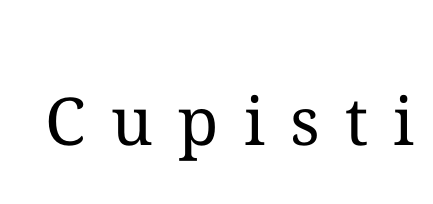
A roman cut, with each character standing at attention. Plain, unruled lines of type. Stroke thickness stays within the range of a standard reading face or lighter. A typesetter would call this heavily tracked-out type.
